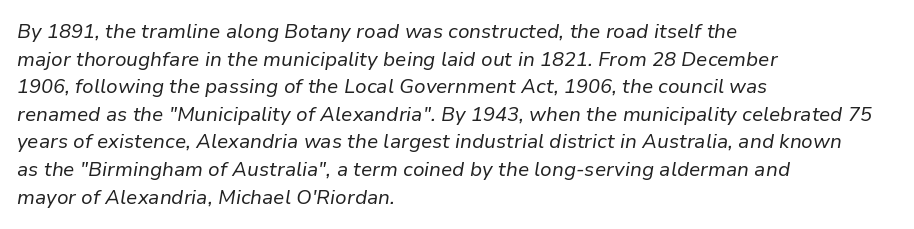
Q: Is the text bold? A: No.
Q: Is the text italic (slanted)? A: Yes, it leans right by about 9 degrees.
Q: Is the text underlined? A: No.
Q: How is the paragraph aligned? A: Left-aligned.
Q: Is the spacing between letters normal or unusually wide? A: Normal.
Q: Is the spacing between lines tight, normal or loose? A: Normal.
